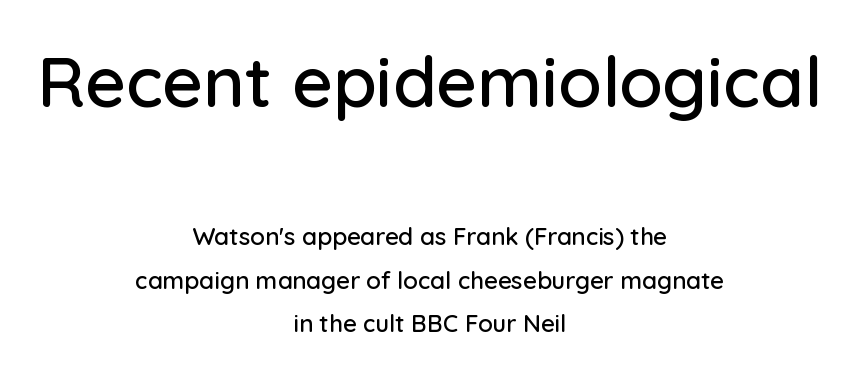
{"serif": "no", "italic": "no", "width": "normal", "stroke_contrast": "low", "x_height": "medium", "monospaced": "no", "underline": "no", "align": "center", "line_spacing_ratio": 1.81, "letter_spacing": "normal", "letter_spacing_em": 0.0, "larger_block": "first", "size_ratio": 2.96, "glyph_px": 71}
